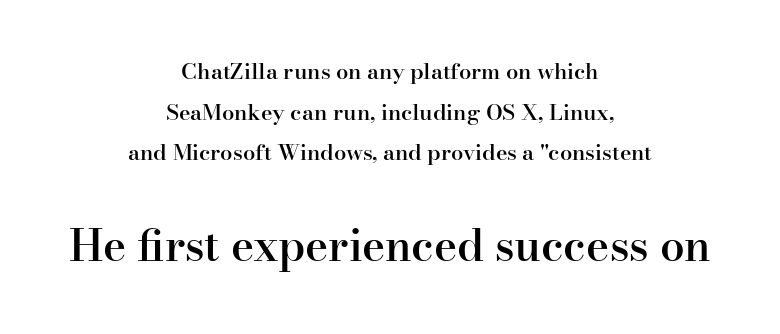
Only glyphs here, with clear space below each row. If you drew a line through each stem, it would be perfectly vertical. The designer went with a serif here, giving each stem small feet. As a designer I'd log this as weight 600, semibold.
